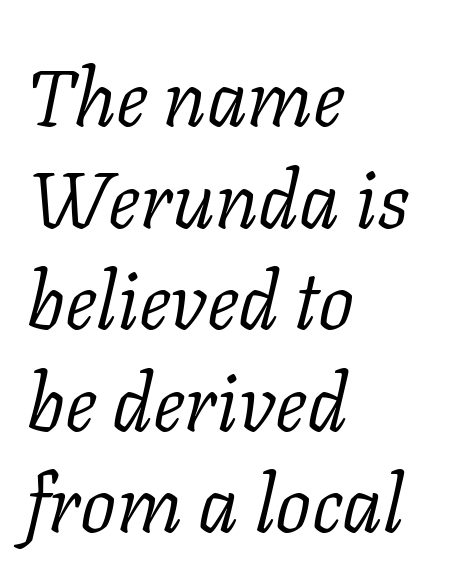
Q: Is the text bold? A: No.
Q: Is the text italic (slanted)? A: Yes, it leans right by about 11 degrees.
Q: Is the typeface a serif or a sans-serif typeface? A: Serif.
Q: Is the text underlined? A: No.
Q: How is the paragraph aligned? A: Left-aligned.
Q: Is the spacing between letters normal or unusually wide? A: Normal.
Q: Is the spacing between lines tight, normal or loose? A: Normal.
Q: Width (condensed, normal, or wide)? A: Normal.
Q: Stroke contrast? A: Low.
Q: x-height? A: Medium.
Q: Monospaced? A: No.
